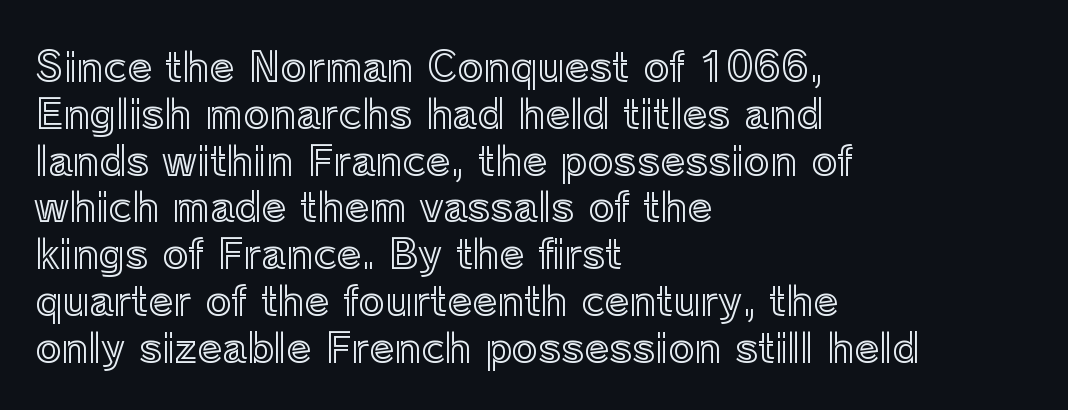
The image shows 40 px text type, upright; set left-aligned, line spacing 1.17x, normal letter spacing, not underlined; a medium x-height.
